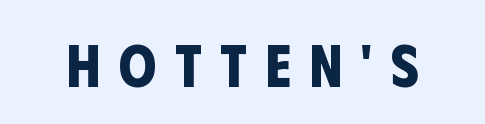
Q: Is the text bold? A: Yes.
Q: Is the typeface a serif or a sans-serif typeface? A: Sans-serif.
Q: Is the text underlined? A: No.
Q: Is the spacing between letters normal or unusually wide? A: Unusually wide.
Q: Width (condensed, normal, or wide)? A: Condensed.
Q: Stroke contrast? A: Low.
Q: x-height? A: Large.
Q: Monospaced? A: No.
